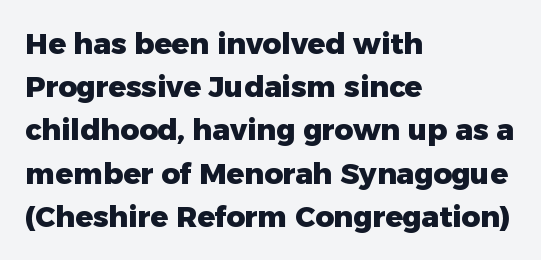
The zone under the glyphs is completely vacant. Ordinary non-slanted type is in use. Looks like regular typesetting: each glyph gets only the width it needs. The letters carry no serifs — their stems end cleanly without finishing strokes. The lines are quadded left.
